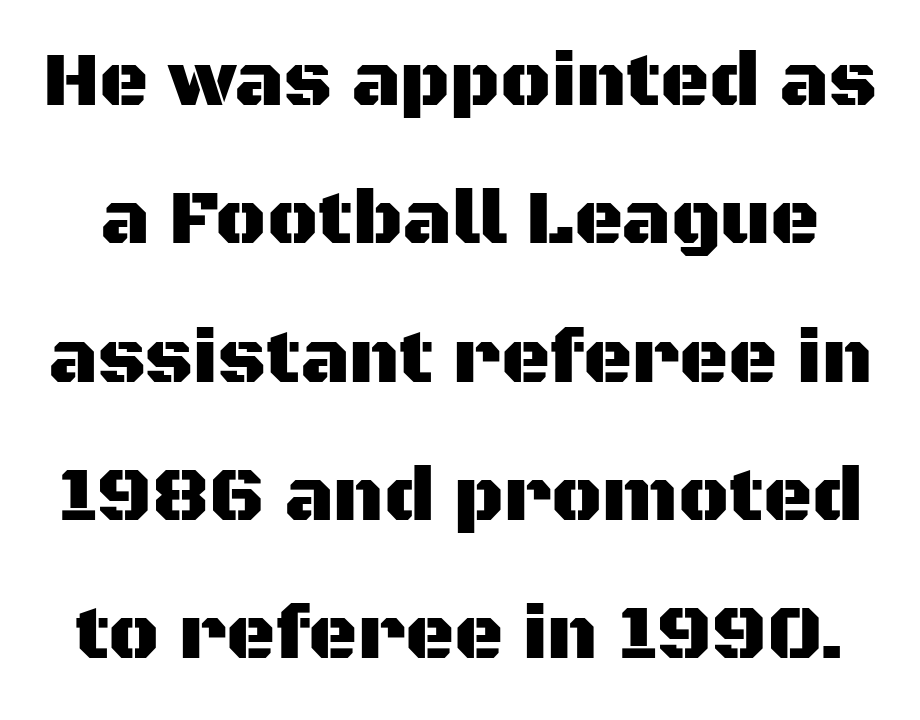
The image shows 76 px sans-serif type, upright; set line spacing 1.82x, normal letter spacing, not underlined; medium stroke contrast and a large x-height.
